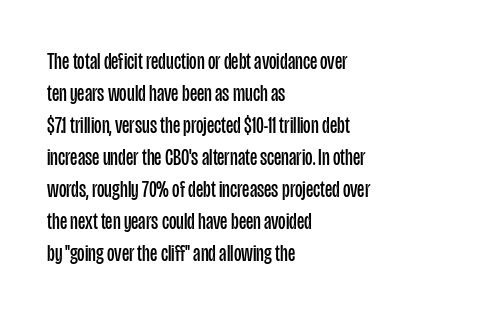
The image shows 23 px text type, upright; set left-aligned, normal line spacing (1.39x), normal letter spacing, not underlined.
